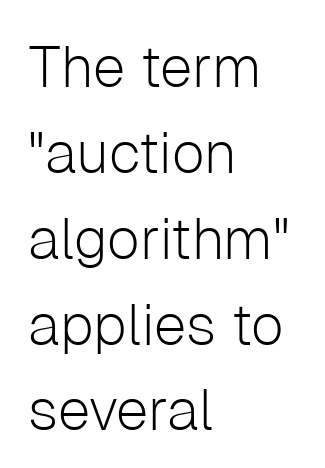
The image shows 58 px light sans-serif type, upright; set left-aligned, normal line spacing (1.48x), normal letter spacing, not underlined; low stroke contrast and a medium x-height.
